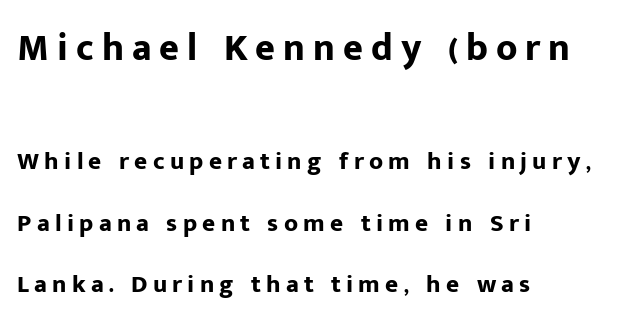
Q: Is the text bold? A: Yes.
Q: Is the text italic (slanted)? A: No, it is upright.
Q: Is the typeface a serif or a sans-serif typeface? A: Sans-serif.
Q: Is the text underlined? A: No.
Q: How is the paragraph aligned? A: Left-aligned.
Q: Is the spacing between letters normal or unusually wide? A: Unusually wide.
Q: Is the spacing between lines tight, normal or loose? A: Loose.
Q: Which block of text is set in a larger size, the first (top) or the second (bottom)? A: The first (top) one.
Q: Width (condensed, normal, or wide)? A: Normal.
Q: Stroke contrast? A: Low.
Q: x-height? A: Medium.
Q: Monospaced? A: No.
